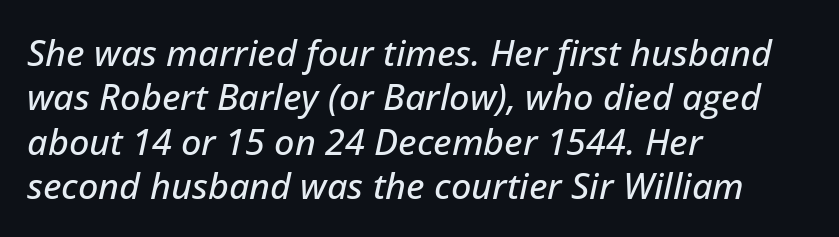
Q: Is the text italic (slanted)? A: Yes, it leans right by about 12 degrees.
Q: Is the text underlined? A: No.
Q: How is the paragraph aligned? A: Left-aligned.
Q: Is the spacing between letters normal or unusually wide? A: Normal.
Q: Width (condensed, normal, or wide)? A: Normal.
Q: Stroke contrast? A: Low.
Q: x-height? A: Medium.
Q: Monospaced? A: No.
